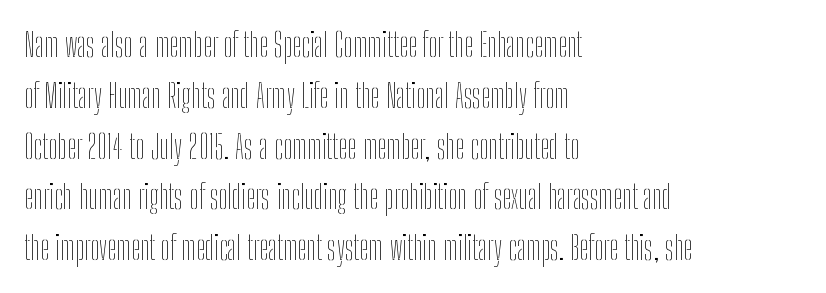
Q: Is the text bold? A: No.
Q: Is the text italic (slanted)? A: No, it is upright.
Q: Is the text underlined? A: No.
Q: How is the paragraph aligned? A: Left-aligned.
Q: Is the spacing between letters normal or unusually wide? A: Normal.
Q: Is the spacing between lines tight, normal or loose? A: Normal.
Q: Width (condensed, normal, or wide)? A: Condensed.
Q: Stroke contrast? A: Low.
Q: x-height? A: Medium.
Q: Monospaced? A: No.
